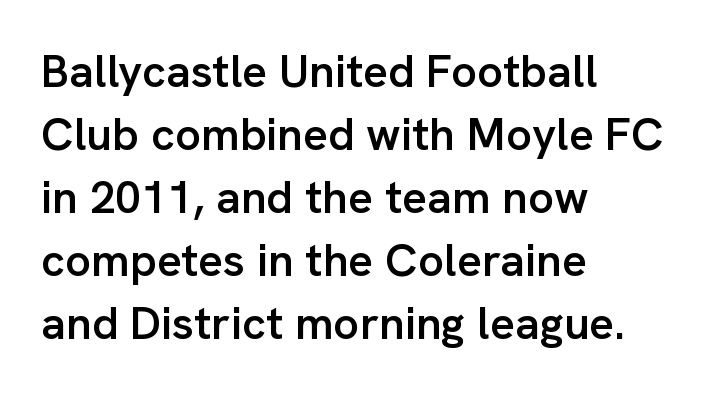
The image shows 46 px semibold sans-serif type, upright; set left-aligned, normal line spacing (1.37x), normal letter spacing, not underlined; low stroke contrast and a medium x-height.
